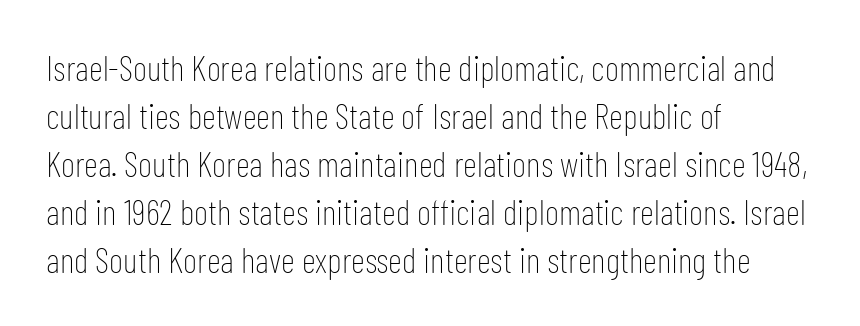
Q: Is the text bold? A: No.
Q: Is the text italic (slanted)? A: No, it is upright.
Q: Is the typeface a serif or a sans-serif typeface? A: Sans-serif.
Q: Is the text underlined? A: No.
Q: How is the paragraph aligned? A: Left-aligned.
Q: Is the spacing between letters normal or unusually wide? A: Normal.
Q: Is the spacing between lines tight, normal or loose? A: Normal.
Q: Width (condensed, normal, or wide)? A: Condensed.
Q: Stroke contrast? A: Low.
Q: x-height? A: Medium.
Q: Monospaced? A: No.
